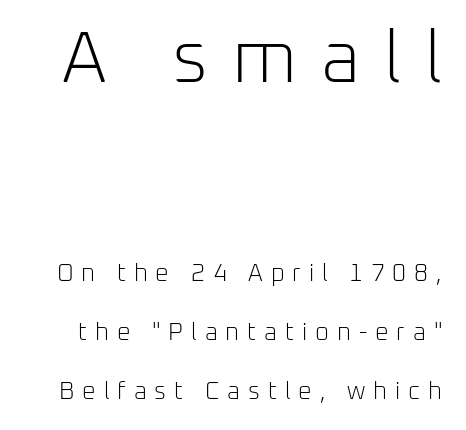
{"serif": "no", "italic": "no", "bold": "no", "weight": "light", "width": "normal", "stroke_contrast": "low", "x_height": "medium", "monospaced": "no", "underline": "no", "line_spacing": "loose", "line_spacing_ratio": 2.46, "letter_spacing": "wide", "letter_spacing_em": 0.33, "larger_block": "first", "size_ratio": 3.04, "glyph_px": 73}
